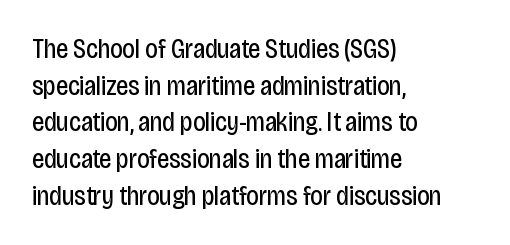
The image shows 27 px text type, upright; set left-aligned, normal line spacing (1.36x), normal letter spacing, not underlined.
